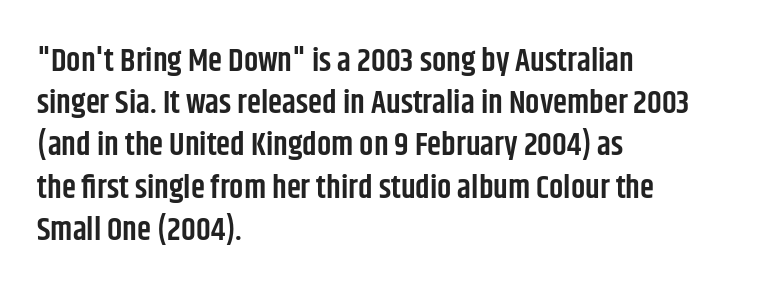
A typesetter would mark this as roman, not italic. Vertically, the passage feels balanced, rows spaced as you'd expect. Layout note: lines flush left. Proportional: the letters do not fall into vertical columns.
